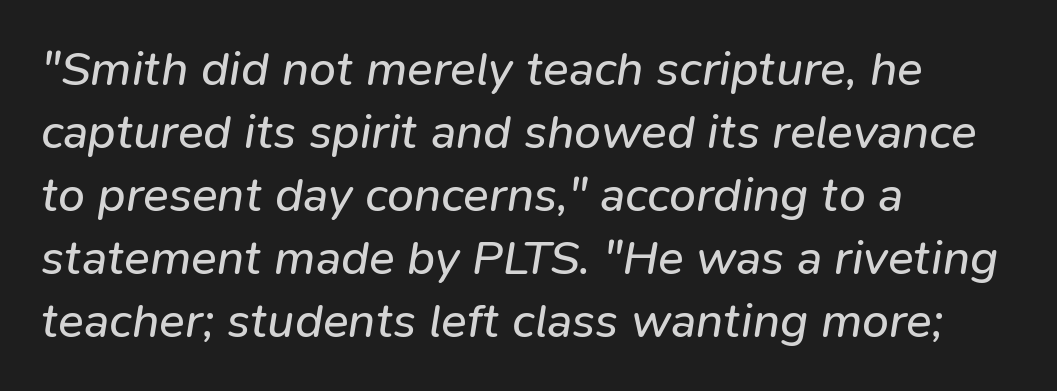
The image shows 48 px regular-weight type, italic (leaning right); set left-aligned, normal line spacing (1.31x), normal letter spacing, not underlined; low stroke contrast and a medium x-height.
